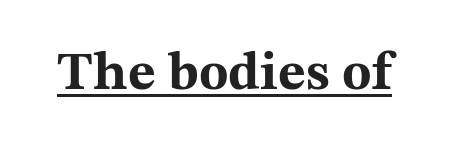
{"serif": "yes", "italic": "no", "bold": "yes", "weight": "bold", "width": "wide", "stroke_contrast": "medium", "x_height": "medium", "monospaced": "no", "underline": "yes", "letter_spacing": "normal", "letter_spacing_em": 0.0, "glyph_px": 54}
